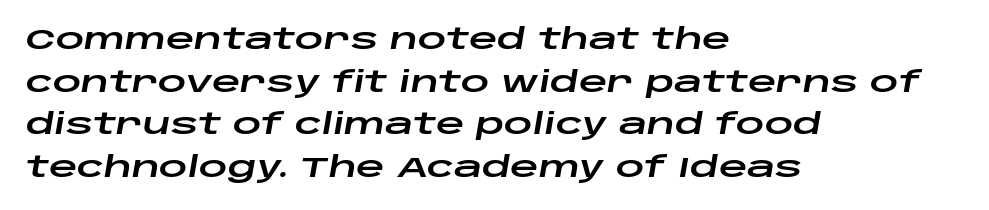
{"italic": "yes", "lean": "right", "slant_degrees": 10, "width": "wide", "stroke_contrast": "low", "x_height": "large", "monospaced": "no", "underline": "no", "align": "left", "line_spacing": "normal", "line_spacing_ratio": 1.52, "letter_spacing": "normal", "letter_spacing_em": 0.0, "glyph_px": 28}
